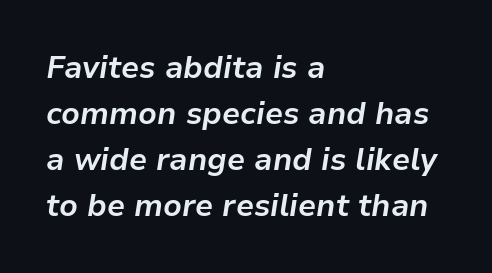
{"italic": "yes", "lean": "right", "slant_degrees": 9, "bold": "yes", "weight": "bold", "width": "normal", "stroke_contrast": "low", "x_height": "medium", "monospaced": "no", "underline": "no", "align": "left", "line_spacing": "normal", "line_spacing_ratio": 1.48, "letter_spacing": "normal", "letter_spacing_em": 0.0, "glyph_px": 31}
